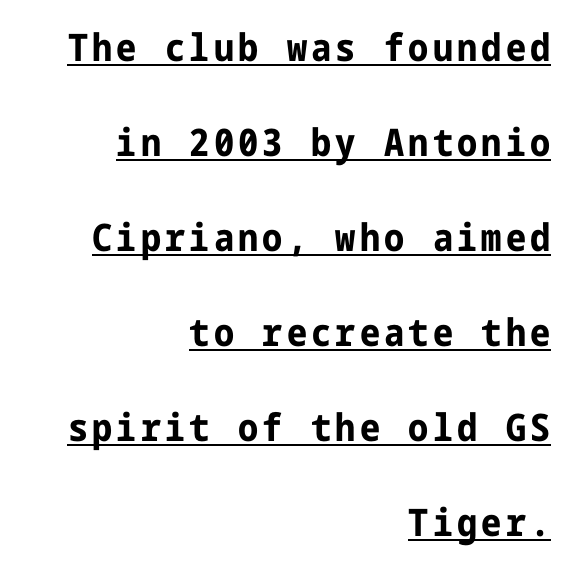
Q: Is the text bold? A: Yes.
Q: Is the text italic (slanted)? A: No, it is upright.
Q: Is the typeface a serif or a sans-serif typeface? A: Sans-serif.
Q: Is the text underlined? A: Yes.
Q: How is the paragraph aligned? A: Right-aligned.
Q: Is the spacing between lines tight, normal or loose? A: Loose.
Q: Width (condensed, normal, or wide)? A: Condensed.
Q: Stroke contrast? A: Low.
Q: x-height? A: Medium.
